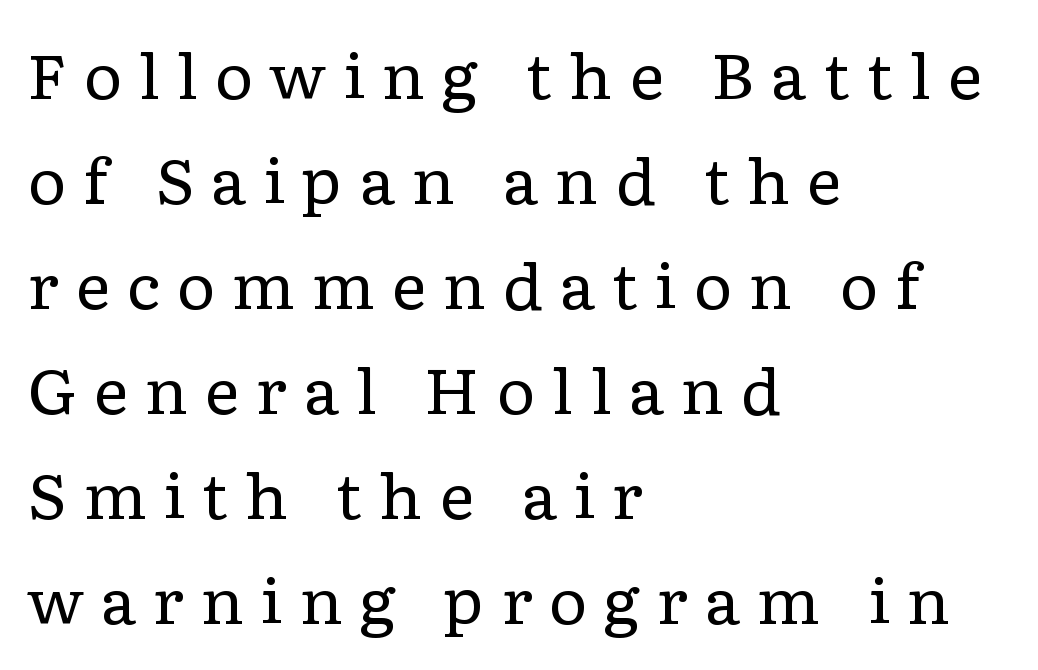
The image shows 61 px regular-weight, wide serif type, upright; set left-aligned, line spacing 1.72x, unusually wide letter spacing (+0.26 em), not underlined; low stroke contrast and a medium x-height.
